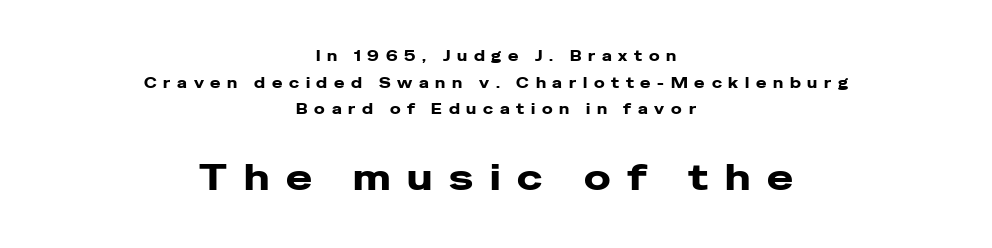
Does the lettering tilt? It doesn't — this is upright. Unlike a traditional serif, this face leaves its strokes unadorned. The rendering uses a large line-height, opening up the rows. Is this a fixed-width face? No — the glyphs have proportional, varying widths. Both edges are ragged and mirror each other, which tells us the setting is centered.
